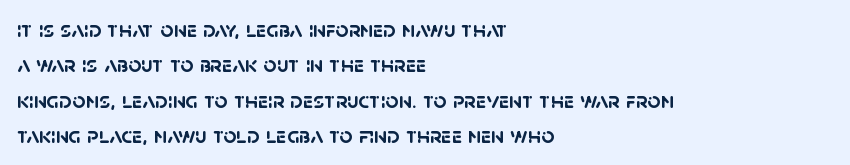
The image shows 23 px bold type; set left-aligned, normal line spacing (1.54x), normal letter spacing, not underlined.
